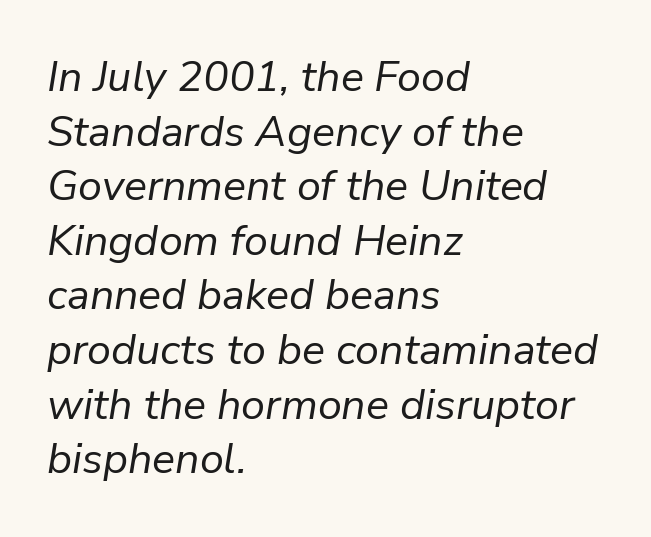
{"italic": "yes", "lean": "right", "slant_degrees": 9, "bold": "no", "weight": "regular", "width": "normal", "stroke_contrast": "low", "x_height": "medium", "monospaced": "no", "underline": "no", "align": "left", "line_spacing": "normal", "line_spacing_ratio": 1.27, "letter_spacing": "normal", "letter_spacing_em": 0.0, "glyph_px": 43}
